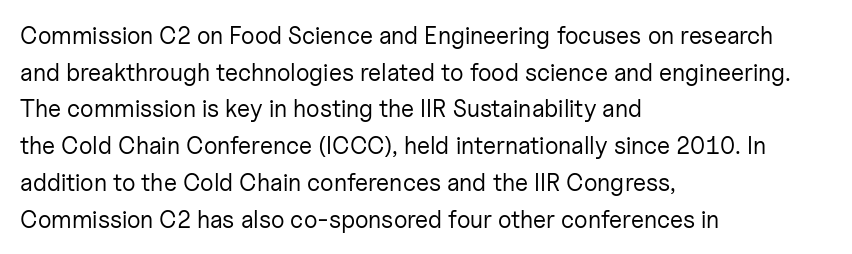
{"italic": "no", "bold": "no", "underline": "no", "align": "left", "line_spacing": "normal", "line_spacing_ratio": 1.53, "letter_spacing": "normal", "letter_spacing_em": 0.0, "glyph_px": 24}
